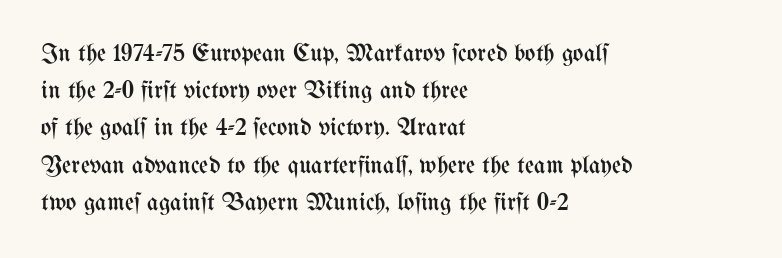
The image shows 25 px text type, upright; set left-aligned, normal line spacing (1.49x), normal letter spacing, not underlined.
